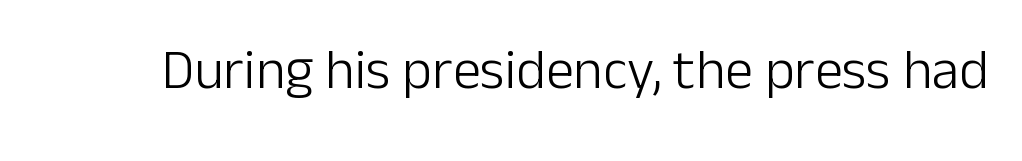
{"serif": "no", "italic": "no", "bold": "no", "weight": "light", "width": "normal", "stroke_contrast": "low", "x_height": "medium", "monospaced": "no", "underline": "no", "letter_spacing": "normal", "letter_spacing_em": 0.0, "glyph_px": 56}
